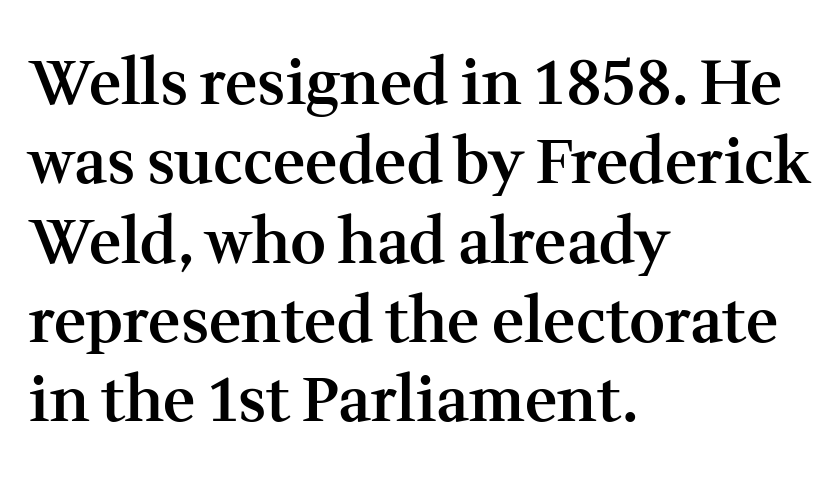
The image shows 62 px semibold serif type, upright; set left-aligned, normal line spacing (1.28x), normal letter spacing, not underlined; medium stroke contrast and a medium x-height.
